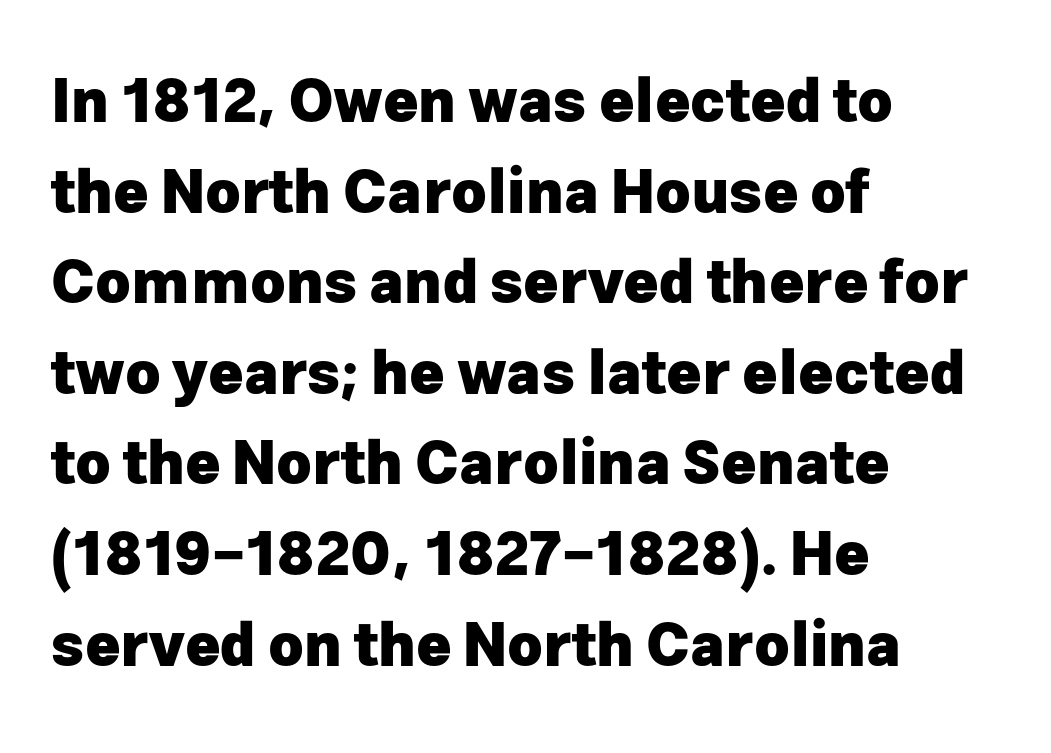
Q: Is the text bold? A: Yes.
Q: Is the text italic (slanted)? A: No, it is upright.
Q: Is the typeface a serif or a sans-serif typeface? A: Sans-serif.
Q: Is the text underlined? A: No.
Q: How is the paragraph aligned? A: Left-aligned.
Q: Is the spacing between letters normal or unusually wide? A: Normal.
Q: Is the spacing between lines tight, normal or loose? A: Normal.
Q: Width (condensed, normal, or wide)? A: Normal.
Q: Stroke contrast? A: Low.
Q: x-height? A: Medium.
Q: Monospaced? A: No.
